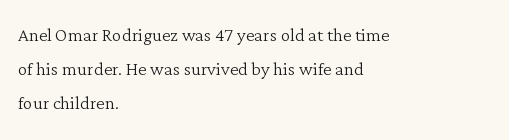
The image shows 24 px text type, upright; set left-aligned, normal line spacing (1.42x), normal letter spacing, not underlined.
